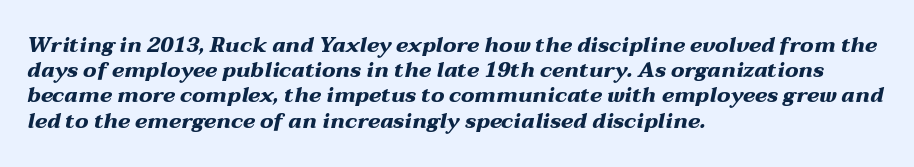
Q: Is the text bold? A: Yes.
Q: Is the text italic (slanted)? A: Yes, it leans right by about 12 degrees.
Q: Is the text underlined? A: No.
Q: How is the paragraph aligned? A: Left-aligned.
Q: Is the spacing between letters normal or unusually wide? A: Normal.
